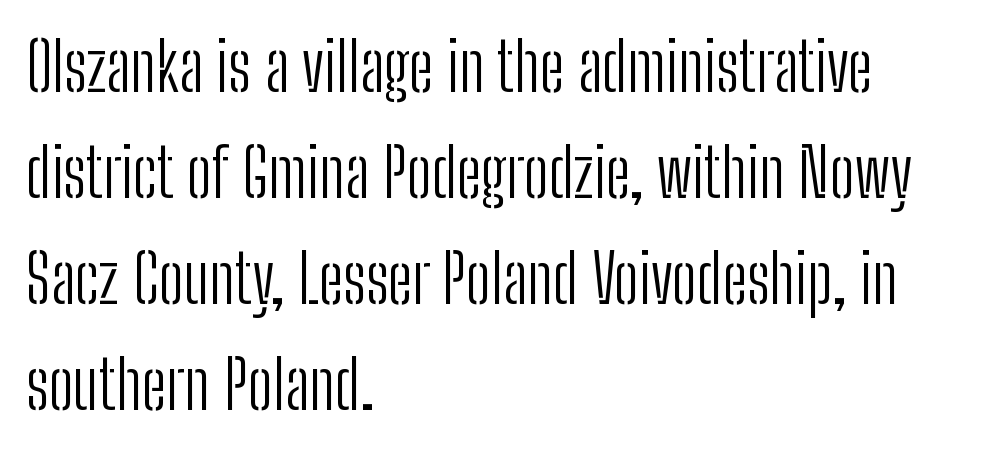
Teacher's note: observe the even left margin — that is flush-left alignment. A sans-serif font was chosen for this passage. Evenly set lines give the paragraph a standard silhouette. Spacing verdict: proportional, widths tailored to each character. Rule under the text: the space is simply empty. Compared with typical body copy, the letter spacing here is the same.
